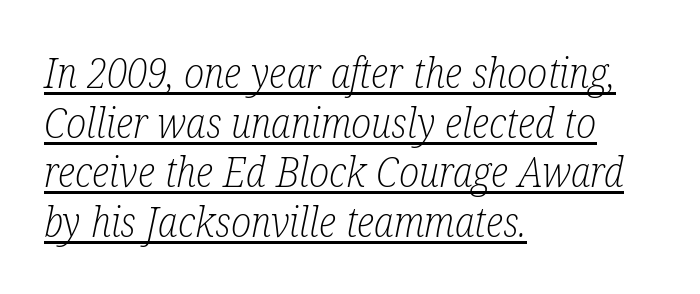
{"serif": "yes", "italic": "yes", "lean": "right", "slant_degrees": 12, "bold": "no", "weight": "light", "width": "condensed", "stroke_contrast": "low", "x_height": "medium", "monospaced": "no", "underline": "yes", "align": "left", "line_spacing_ratio": 1.21, "letter_spacing": "normal", "letter_spacing_em": 0.0, "glyph_px": 41}
